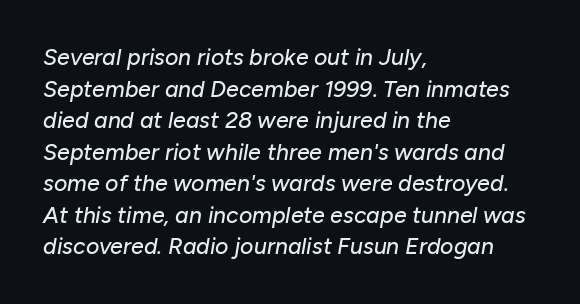
A bare baseline throughout the passage. An italicized treatment has been applied to the whole sample. Notice how the passage keeps a crisp vertical edge on the left only. Each new line begins a customary step beneath the previous one.
